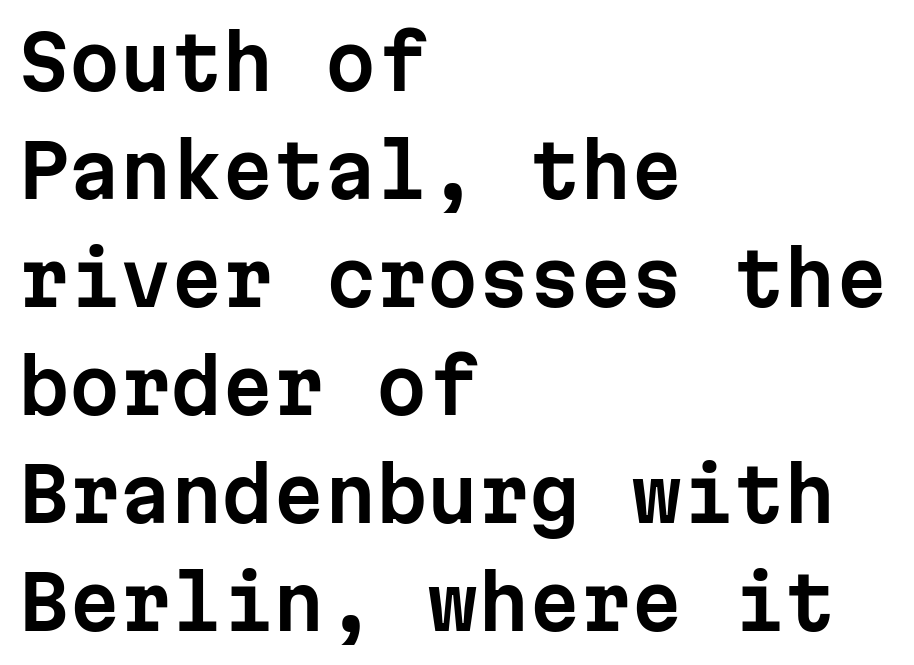
Q: Is the text italic (slanted)? A: No, it is upright.
Q: Is the typeface a serif or a sans-serif typeface? A: Sans-serif.
Q: Is the text underlined? A: No.
Q: How is the paragraph aligned? A: Left-aligned.
Q: Is the spacing between letters normal or unusually wide? A: Normal.
Q: Is the spacing between lines tight, normal or loose? A: Normal.
Q: Width (condensed, normal, or wide)? A: Normal.
Q: Stroke contrast? A: Low.
Q: x-height? A: Medium.
Q: Monospaced? A: Yes.
